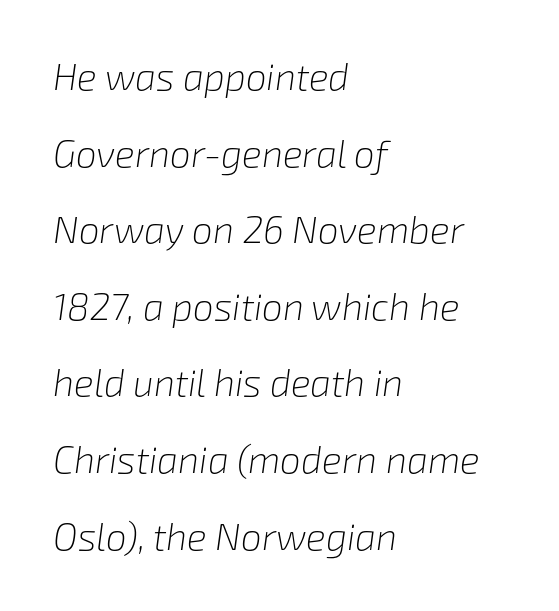
{"italic": "yes", "lean": "right", "slant_degrees": 8, "bold": "no", "weight": "light", "width": "normal", "stroke_contrast": "low", "x_height": "medium", "monospaced": "no", "underline": "no", "align": "left", "line_spacing": "loose", "line_spacing_ratio": 2.07, "letter_spacing": "normal", "letter_spacing_em": 0.0, "glyph_px": 37}
